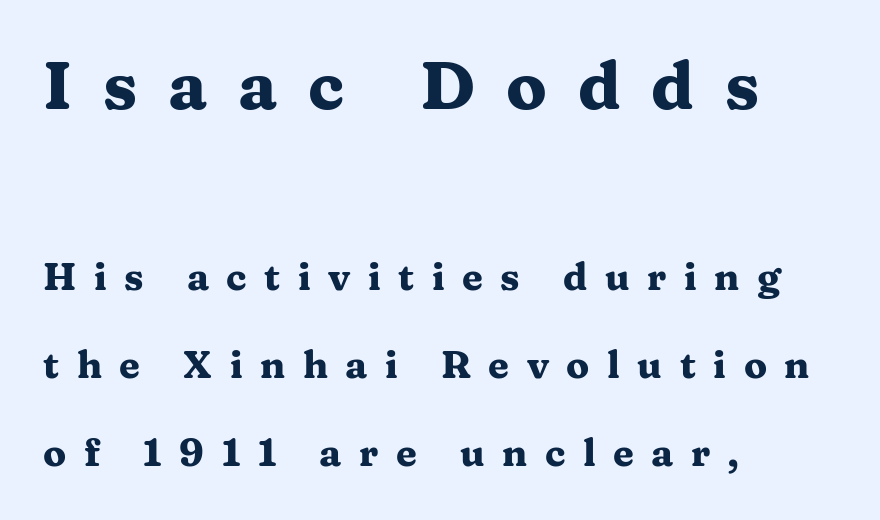
Q: Is the text bold? A: Yes.
Q: Is the text italic (slanted)? A: No, it is upright.
Q: Is the typeface a serif or a sans-serif typeface? A: Serif.
Q: Is the text underlined? A: No.
Q: How is the paragraph aligned? A: Left-aligned.
Q: Is the spacing between letters normal or unusually wide? A: Unusually wide.
Q: Is the spacing between lines tight, normal or loose? A: Loose.
Q: Which block of text is set in a larger size, the first (top) or the second (bottom)? A: The first (top) one.
Q: Width (condensed, normal, or wide)? A: Wide.
Q: Stroke contrast? A: Medium.
Q: x-height? A: Medium.
Q: Monospaced? A: No.
